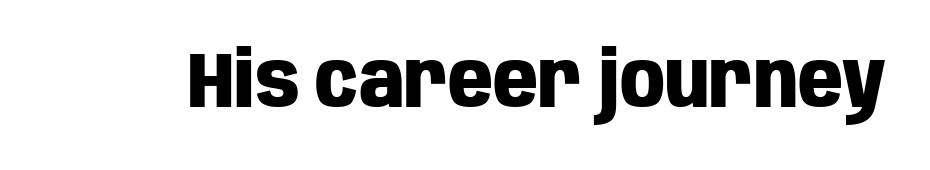
{"serif": "no", "italic": "no", "bold": "yes", "weight": "heavy", "width": "condensed", "stroke_contrast": "low", "x_height": "large", "monospaced": "no", "underline": "no", "letter_spacing": "normal", "letter_spacing_em": 0.0, "glyph_px": 78}
